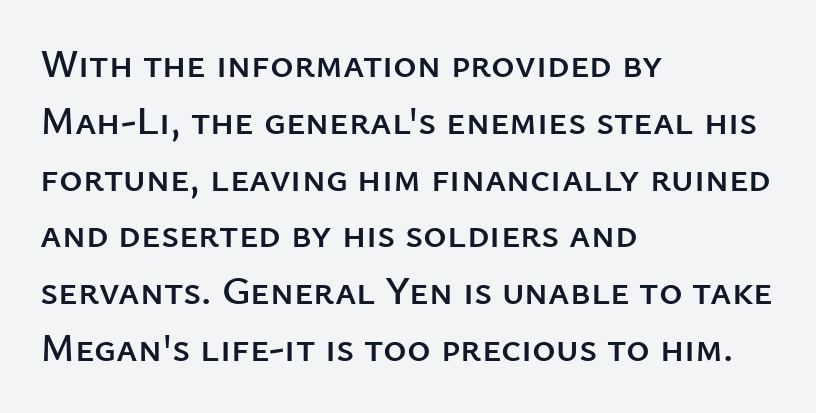
The image shows 40 px sans-serif type, upright; set left-aligned, normal line spacing (1.42x), normal letter spacing, not underlined; low stroke contrast and a medium x-height.
